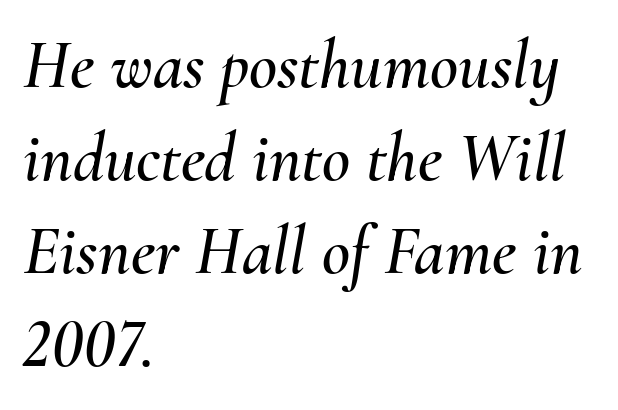
Q: Is the text italic (slanted)? A: Yes, it leans right by about 10 degrees.
Q: Is the text underlined? A: No.
Q: How is the paragraph aligned? A: Left-aligned.
Q: Is the spacing between letters normal or unusually wide? A: Normal.
Q: Is the spacing between lines tight, normal or loose? A: Normal.
Q: Width (condensed, normal, or wide)? A: Normal.
Q: Stroke contrast? A: Medium.
Q: x-height? A: Small.
Q: Monospaced? A: No.
